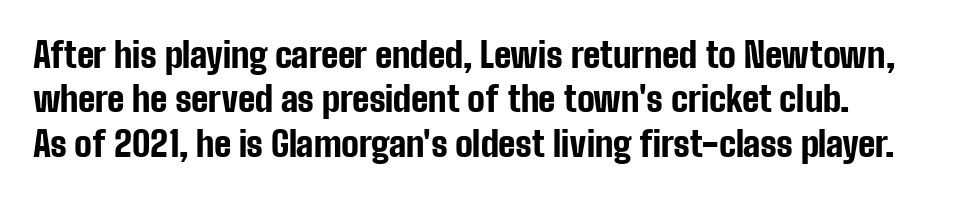
{"serif": "no", "italic": "no", "bold": "yes", "weight": "bold", "width": "condensed", "stroke_contrast": "low", "x_height": "medium", "monospaced": "no", "underline": "no", "line_spacing": "normal", "line_spacing_ratio": 1.27, "letter_spacing": "normal", "letter_spacing_em": 0.0, "glyph_px": 35}
